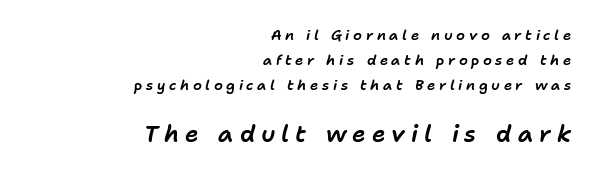
Q: Is the text italic (slanted)? A: Yes, it leans right by about 11 degrees.
Q: Is the text underlined? A: No.
Q: How is the paragraph aligned? A: Right-aligned.
Q: Is the spacing between letters normal or unusually wide? A: Unusually wide.
Q: Which block of text is set in a larger size, the first (top) or the second (bottom)? A: The second (bottom) one.
